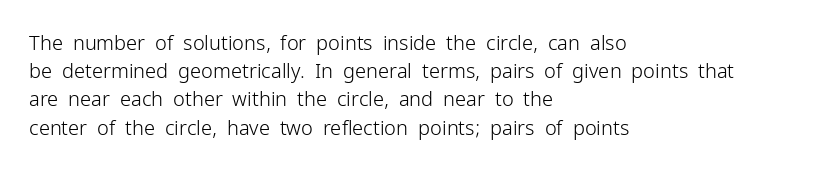
Q: Is the text bold? A: No.
Q: Is the text italic (slanted)? A: No, it is upright.
Q: Is the text underlined? A: No.
Q: How is the paragraph aligned? A: Left-aligned.
Q: Is the spacing between letters normal or unusually wide? A: Normal.
Q: Is the spacing between lines tight, normal or loose? A: Normal.
